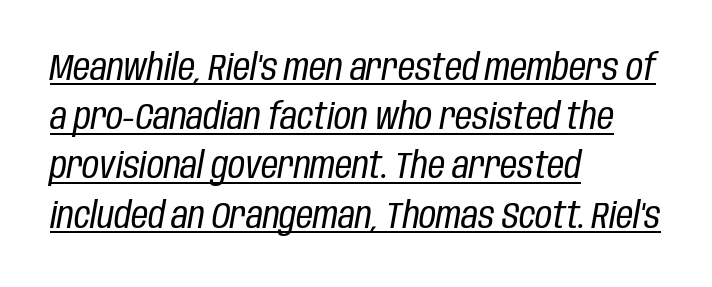
Q: Is the text bold? A: No.
Q: Is the text italic (slanted)? A: Yes, it leans right by about 10 degrees.
Q: Is the text underlined? A: Yes.
Q: How is the paragraph aligned? A: Left-aligned.
Q: Is the spacing between letters normal or unusually wide? A: Normal.
Q: Is the spacing between lines tight, normal or loose? A: Normal.
Q: Width (condensed, normal, or wide)? A: Condensed.
Q: Stroke contrast? A: Low.
Q: x-height? A: Large.
Q: Monospaced? A: No.
